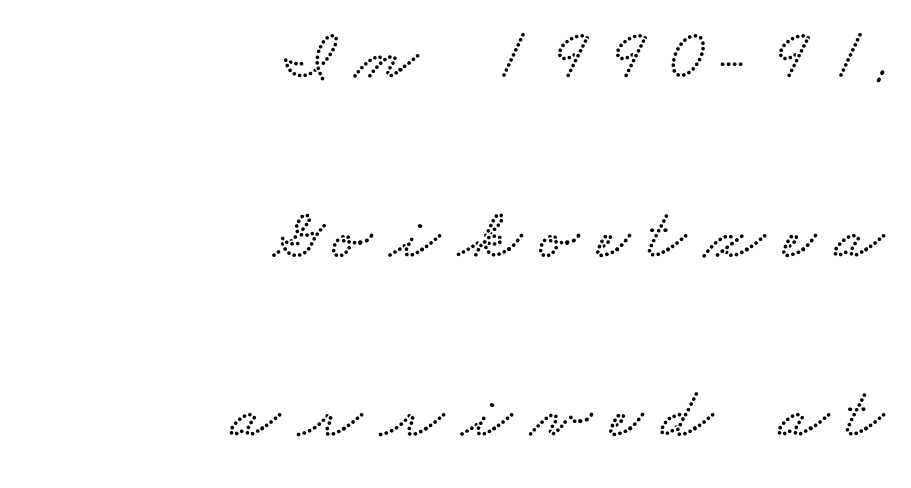
Baseline-to-baseline distance is far greater than the letter height. Substantial extra tracking has been applied to these lines. The strip under each line holds only bare page. Line ends are locked; line starts wander. The letters advance in unequal steps, a hallmark of proportional type.
